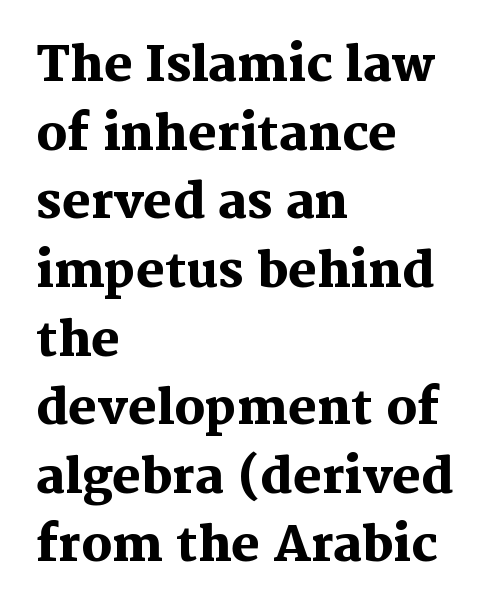
{"serif": "yes", "italic": "no", "bold": "yes", "weight": "heavy", "width": "normal", "stroke_contrast": "medium", "x_height": "medium", "monospaced": "no", "underline": "no", "align": "left", "line_spacing": "normal", "line_spacing_ratio": 1.43, "letter_spacing": "normal", "letter_spacing_em": 0.0, "glyph_px": 48}
